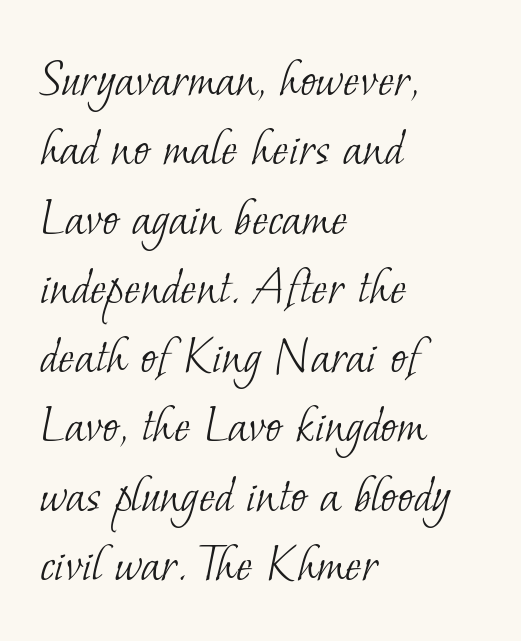
The image shows 55 px light serif type; set left-aligned, normal line spacing (1.26x), normal letter spacing, not underlined; low stroke contrast and a small x-height.
